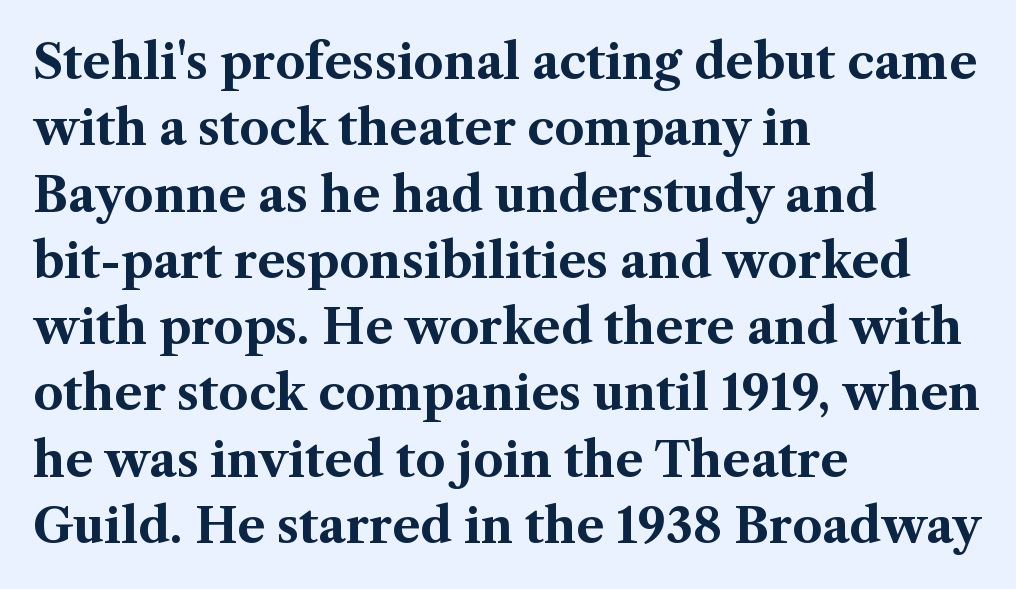
Q: Is the text bold? A: Yes.
Q: Is the text italic (slanted)? A: No, it is upright.
Q: Is the typeface a serif or a sans-serif typeface? A: Serif.
Q: Is the text underlined? A: No.
Q: How is the paragraph aligned? A: Left-aligned.
Q: Is the spacing between letters normal or unusually wide? A: Normal.
Q: Is the spacing between lines tight, normal or loose? A: Normal.
Q: Width (condensed, normal, or wide)? A: Normal.
Q: Stroke contrast? A: Medium.
Q: x-height? A: Medium.
Q: Monospaced? A: No.
